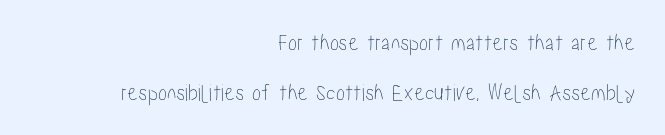
{"italic": "no", "underline": "no", "align": "right", "line_spacing": "loose", "line_spacing_ratio": 2.07, "letter_spacing": "normal", "letter_spacing_em": 0.0, "glyph_px": 24}
